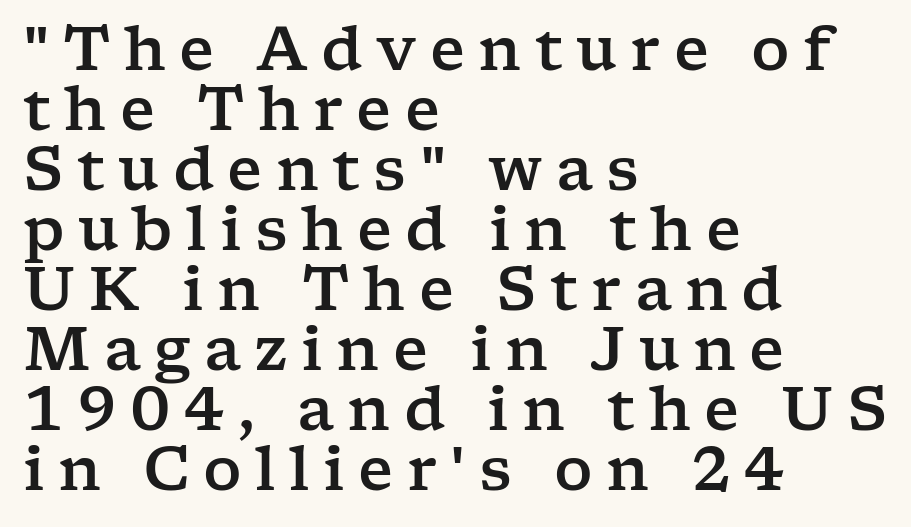
The image shows 60 px wide serif type, upright; set left-aligned, tight line spacing (1.0x), unusually wide letter spacing (+0.22 em), not underlined; low stroke contrast and a medium x-height.
